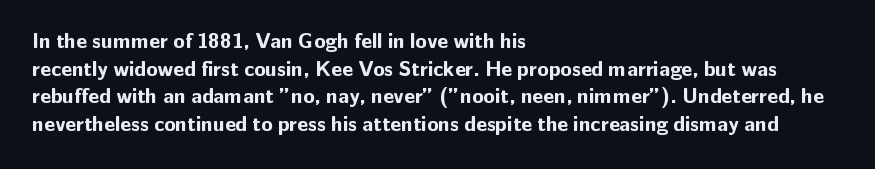
Normally led — the rows are evenly, conventionally spaced. Caption: standard tracking, unaltered. Check the space under the baseline: it is left empty. This sample is left-justified, so line endings fall wherever the words run out. These lines were composed using upright roman letters.
